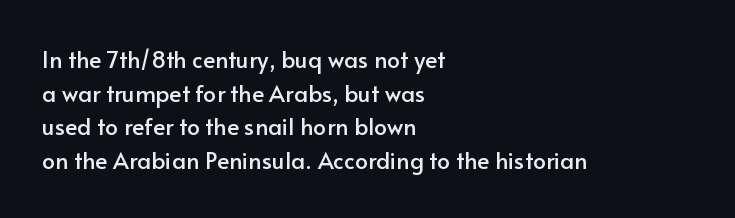
{"italic": "no", "underline": "no", "align": "left", "line_spacing": "normal", "line_spacing_ratio": 1.46, "letter_spacing": "normal", "letter_spacing_em": 0.0, "glyph_px": 23}
